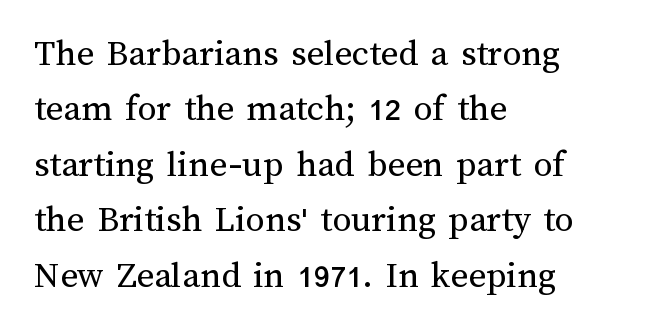
The image shows 38 px regular-weight type, upright; set left-aligned, normal line spacing (1.46x), normal letter spacing, not underlined; medium stroke contrast and a medium x-height.
